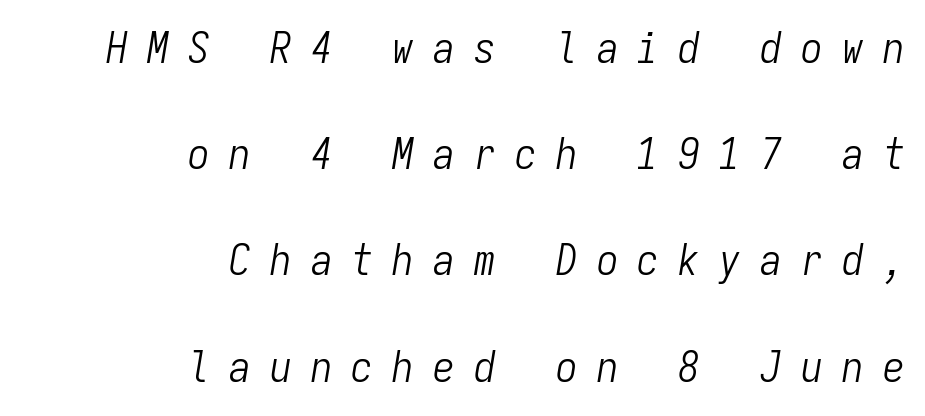
{"italic": "yes", "lean": "right", "slant_degrees": 9, "bold": "no", "weight": "light", "width": "condensed", "stroke_contrast": "low", "x_height": "medium", "monospaced": "yes", "underline": "no", "align": "right", "line_spacing": "loose", "line_spacing_ratio": 2.47, "letter_spacing": "wide", "letter_spacing_em": 0.45, "glyph_px": 43}
